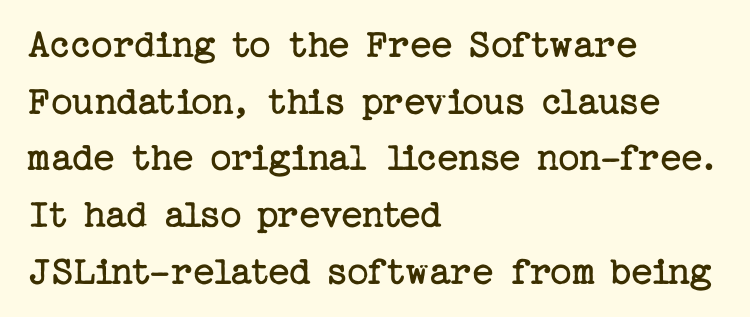
The image shows 42 px regular-weight serif type, upright; set left-aligned, normal line spacing (1.35x), normal letter spacing, not underlined; low stroke contrast and a medium x-height.
